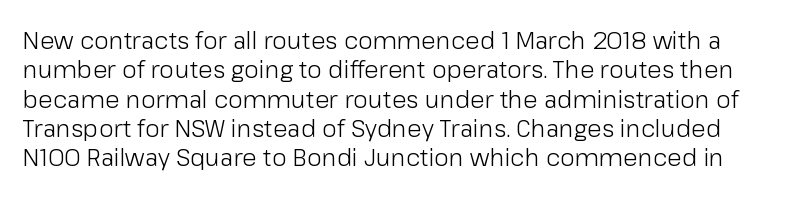
{"italic": "no", "bold": "no", "underline": "no", "line_spacing_ratio": 1.22, "letter_spacing": "normal", "letter_spacing_em": 0.0, "glyph_px": 24}
